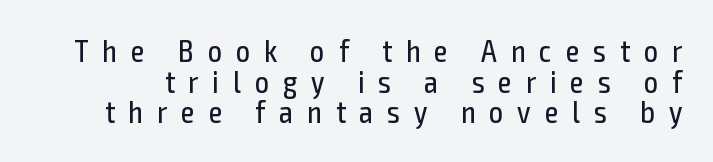
The image shows 31 px regular-weight, condensed sans-serif type, upright; set tight line spacing (0.99x), unusually wide letter spacing (+0.45 em), not underlined; a medium x-height.
